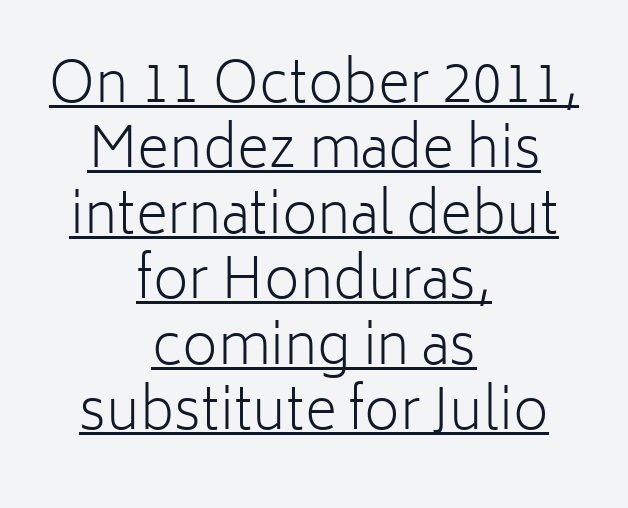
The image shows 55 px light sans-serif type, upright; set centered, line spacing 1.19x, normal letter spacing, underlined; low stroke contrast and a medium x-height.
